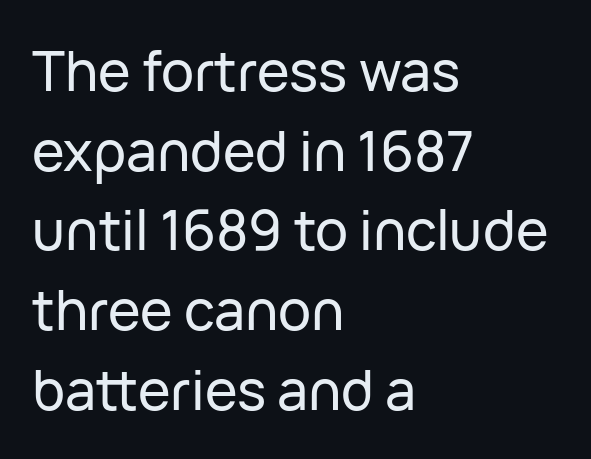
This is roman type, the default non-slanted kind. This sample uses a sans-serif face. The space beneath each line is pristine and unruled. The horizontal fit of the characters is conventional and even.
